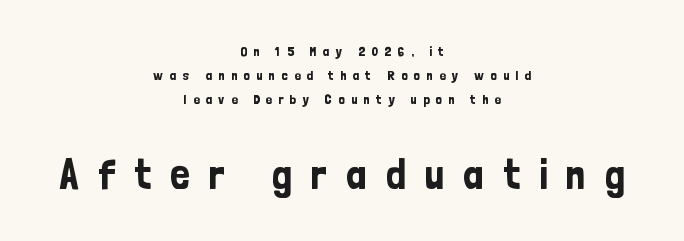
Q: Is the text italic (slanted)? A: No, it is upright.
Q: Is the typeface a serif or a sans-serif typeface? A: Sans-serif.
Q: Is the text underlined? A: No.
Q: How is the paragraph aligned? A: Centered.
Q: Is the spacing between letters normal or unusually wide? A: Unusually wide.
Q: Which block of text is set in a larger size, the first (top) or the second (bottom)? A: The second (bottom) one.
Q: Width (condensed, normal, or wide)? A: Condensed.
Q: Stroke contrast? A: Low.
Q: x-height? A: Medium.
Q: Monospaced? A: No.
